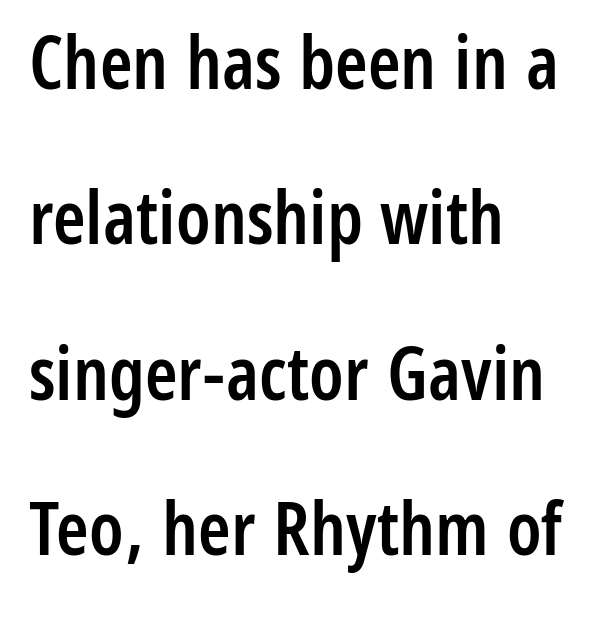
{"serif": "no", "italic": "no", "bold": "semi", "weight": "semibold", "width": "condensed", "stroke_contrast": "low", "x_height": "medium", "monospaced": "no", "underline": "no", "align": "left", "line_spacing": "loose", "line_spacing_ratio": 2.1, "letter_spacing": "normal", "letter_spacing_em": 0.0, "glyph_px": 74}
